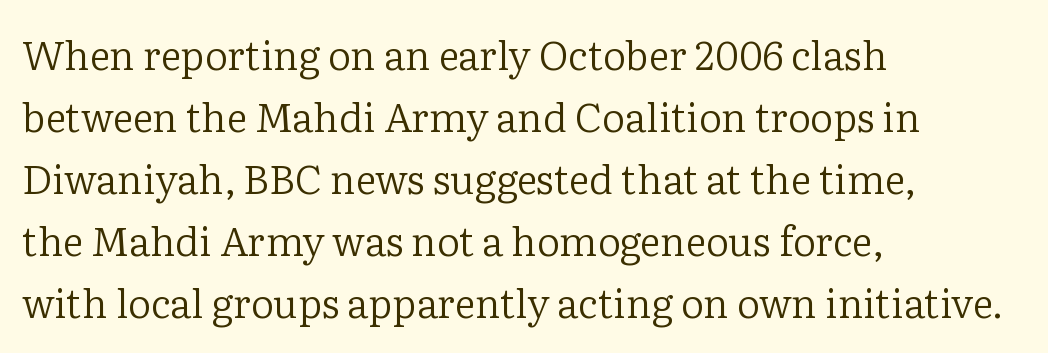
Q: Is the text bold? A: No.
Q: Is the text italic (slanted)? A: No, it is upright.
Q: Is the typeface a serif or a sans-serif typeface? A: Serif.
Q: Is the text underlined? A: No.
Q: How is the paragraph aligned? A: Left-aligned.
Q: Is the spacing between letters normal or unusually wide? A: Normal.
Q: Is the spacing between lines tight, normal or loose? A: Normal.
Q: Width (condensed, normal, or wide)? A: Normal.
Q: Stroke contrast? A: Low.
Q: x-height? A: Medium.
Q: Monospaced? A: No.
